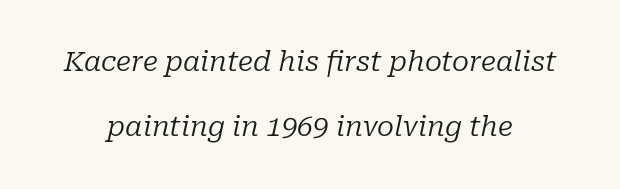
The image shows 28 px regular-weight serif type, italic (leaning right); set centered, loose line spacing (2.33x), normal letter spacing, not underlined; low stroke contrast and a medium x-height.
